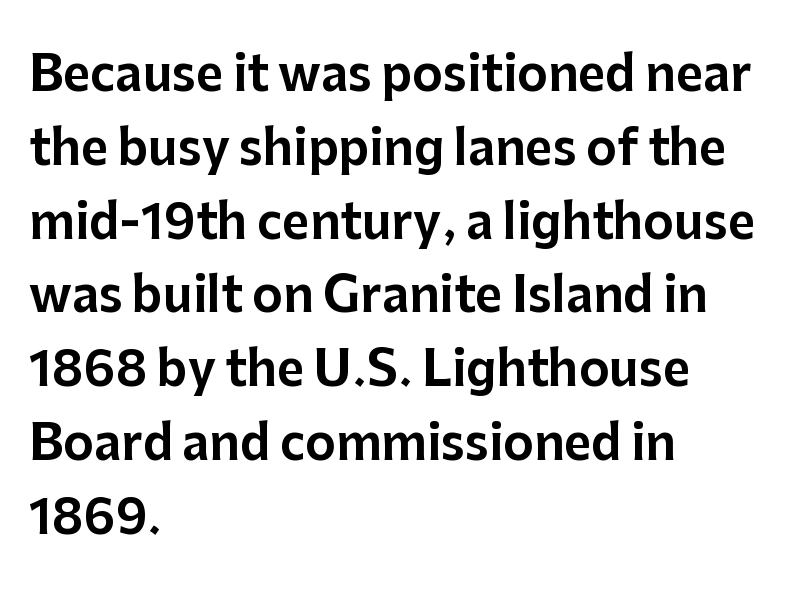
Posture: upright roman. A typesetter would call this proportional, since set widths differ per character. Each row of text sits above clean, open space. The font family rendered here belongs to the sans-serif group. Here the glyphs are tracked normally, forming tight word shapes. Interline gaps are of average width in this sample.
